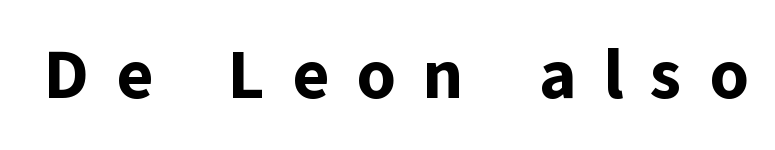
{"serif": "no", "italic": "no", "bold": "yes", "weight": "bold", "width": "normal", "stroke_contrast": "low", "x_height": "medium", "monospaced": "no", "underline": "no", "letter_spacing": "wide", "letter_spacing_em": 0.39, "glyph_px": 69}
